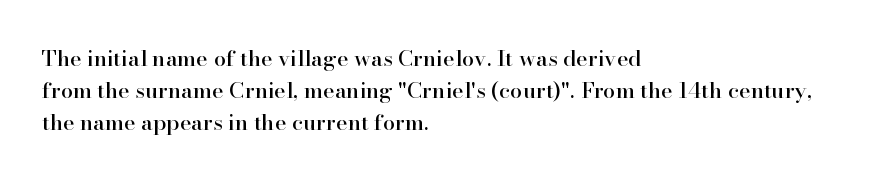
These lines were composed using upright roman letters. If you drew a ruler down the left edge, every line would touch it. In terms of leading, this rendering sits right in the middle. These lines keep a tight, regular rhythm from letter to letter. The glyphs are unaccompanied by any horizontal stroke below them.
